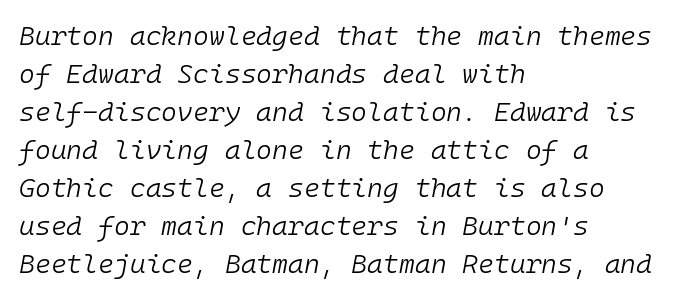
The image shows 27 px text type, italic (leaning right); set left-aligned, normal line spacing (1.41x), normal letter spacing, not underlined.
